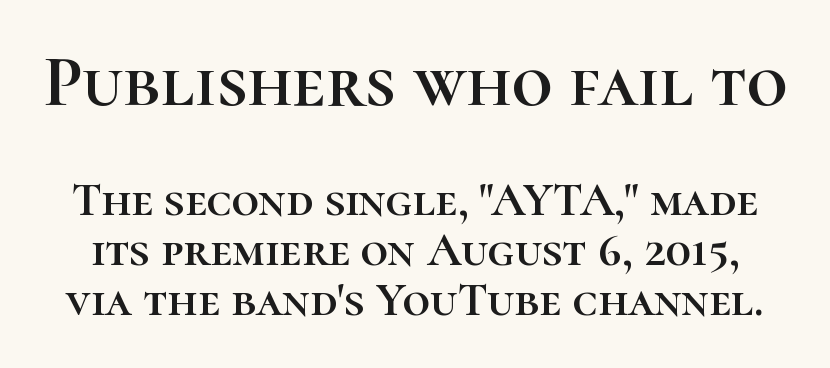
{"italic": "no", "width": "normal", "stroke_contrast": "high", "x_height": "medium", "monospaced": "no", "underline": "no", "line_spacing": "tight", "line_spacing_ratio": 1.04, "letter_spacing": "normal", "letter_spacing_em": 0.0, "larger_block": "first", "size_ratio": 1.5, "glyph_px": 72}
